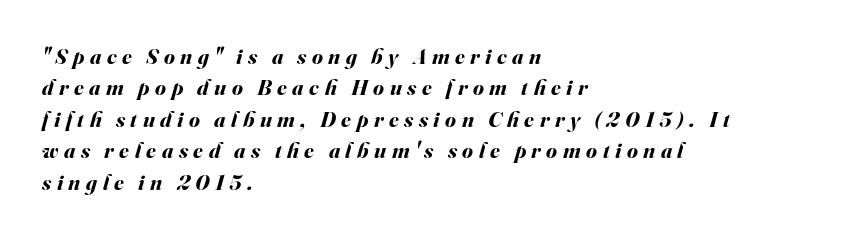
{"italic": "yes", "lean": "right", "slant_degrees": 16, "bold": "yes", "underline": "no", "align": "left", "line_spacing": "normal", "line_spacing_ratio": 1.43, "letter_spacing": "wide", "letter_spacing_em": 0.25, "glyph_px": 22}
